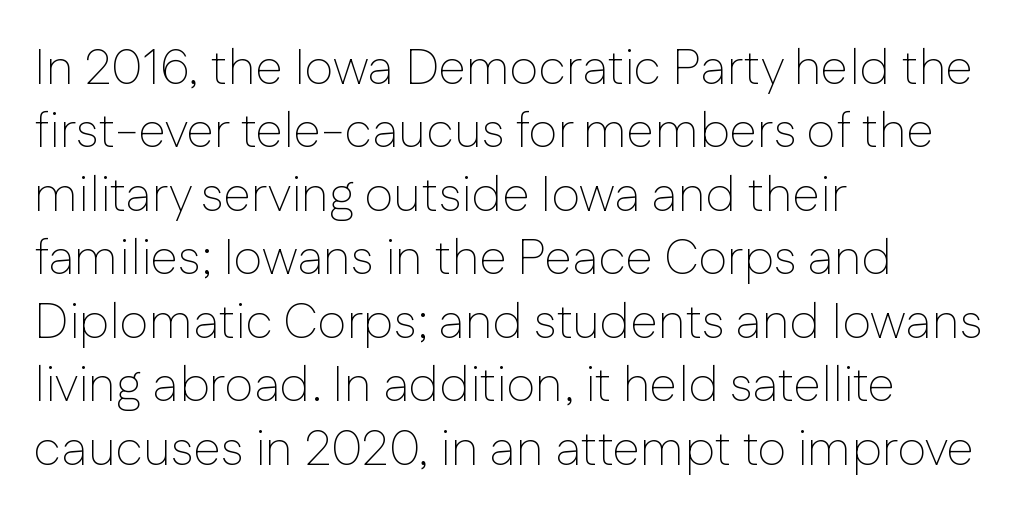
Upright lettering throughout. How would I describe the line gaps? Plain and ordinary. Between one letter and the next there's only the usual sliver of space. Descender tails drop into unmarked territory. Proportional: the letters do not fall into vertical columns. Typeset ragged right — the left edge is the straight one.
